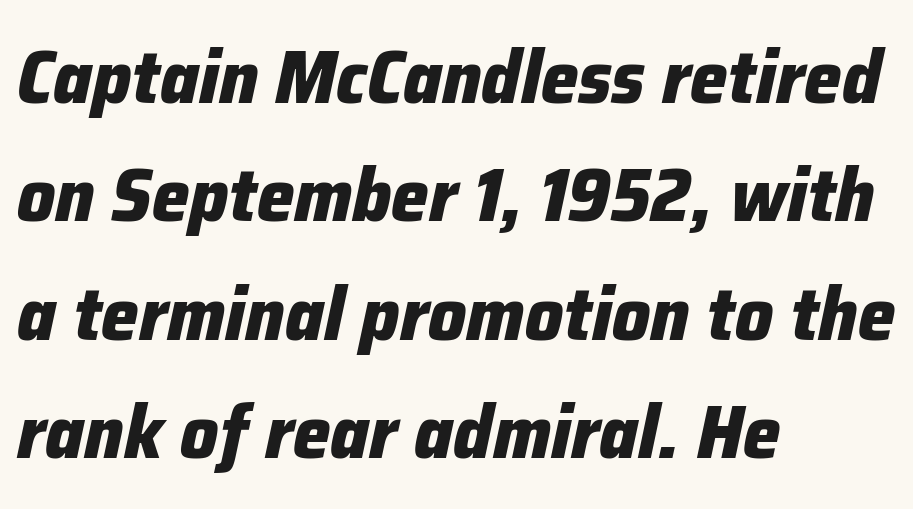
The image shows 75 px heavy type, italic (leaning right); set left-aligned, normal line spacing (1.58x), normal letter spacing, not underlined; low stroke contrast and a medium x-height.
